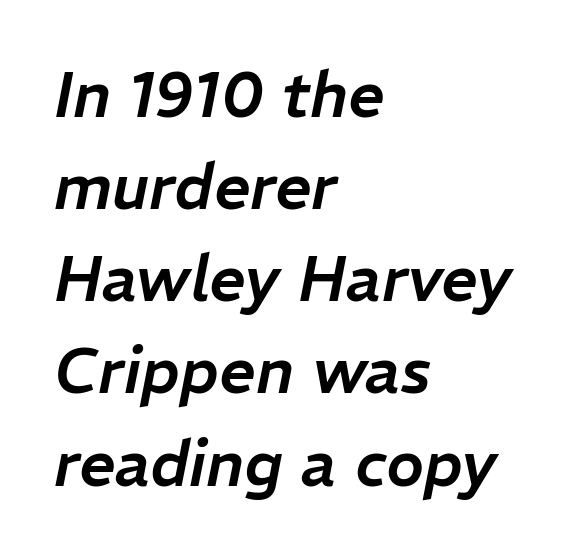
The image shows 64 px text type, italic (leaning right); set left-aligned, normal line spacing (1.44x), normal letter spacing, not underlined; low stroke contrast and a medium x-height.
